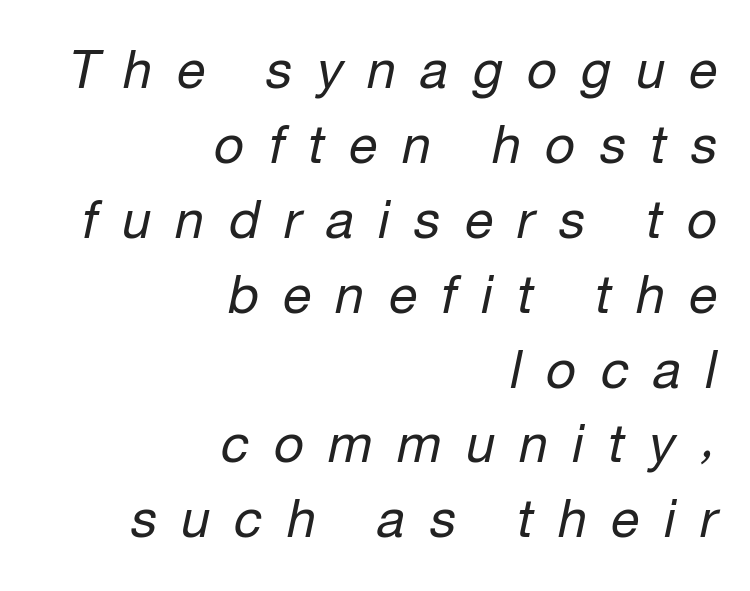
{"italic": "yes", "lean": "right", "slant_degrees": 12, "bold": "no", "weight": "regular", "width": "normal", "stroke_contrast": "low", "x_height": "medium", "monospaced": "no", "underline": "no", "align": "right", "line_spacing": "normal", "line_spacing_ratio": 1.44, "letter_spacing": "wide", "letter_spacing_em": 0.47, "glyph_px": 52}
